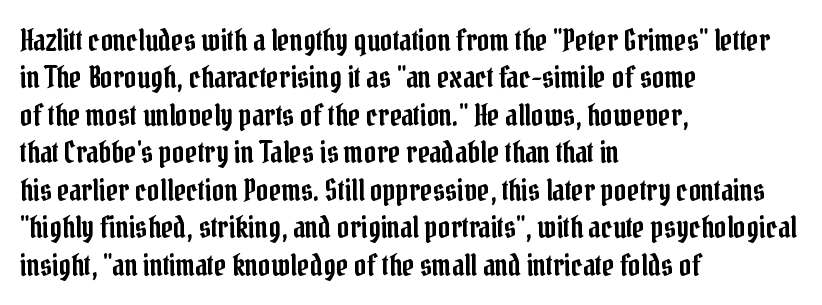
The image shows 30 px condensed serif type, upright; set left-aligned, normal line spacing (1.25x), normal letter spacing, not underlined; low stroke contrast and a medium x-height.
